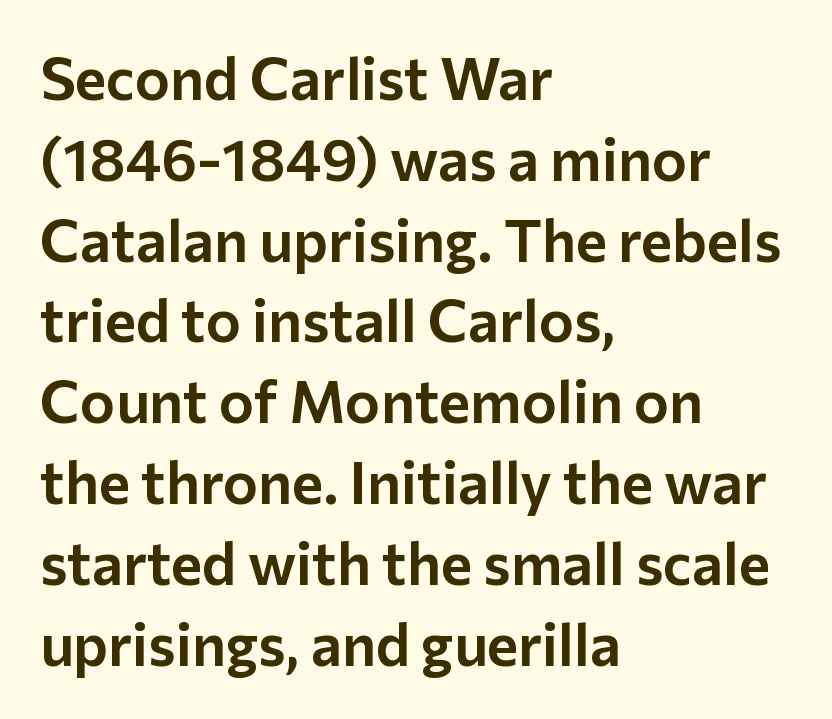
Summary of vertical rhythm: regular, with standard interline spacing. The designer went with a sans here, leaving each stem footless. These lines are set flush left with a ragged right edge. Does extra space separate the letters? No, they use regular spacing. Is there any slant? The stems are plumb. Descenders hang freely into open space.
